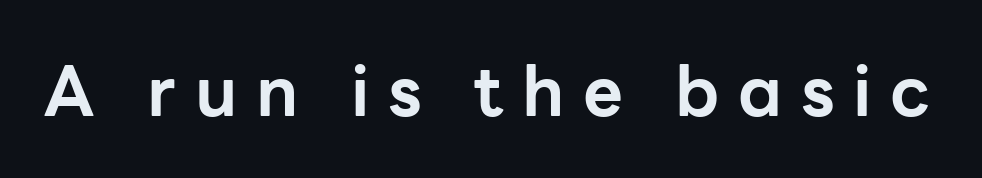
Display-style spreading of the glyphs; the letterfit is very open. You could not count columns in this text — the font is proportionally spaced. Its strokes are broad and dark, the hallmark of bold type. Each letter's strokes conclude bluntly, with no projecting serifs. Lines of text with bare space underneath.
